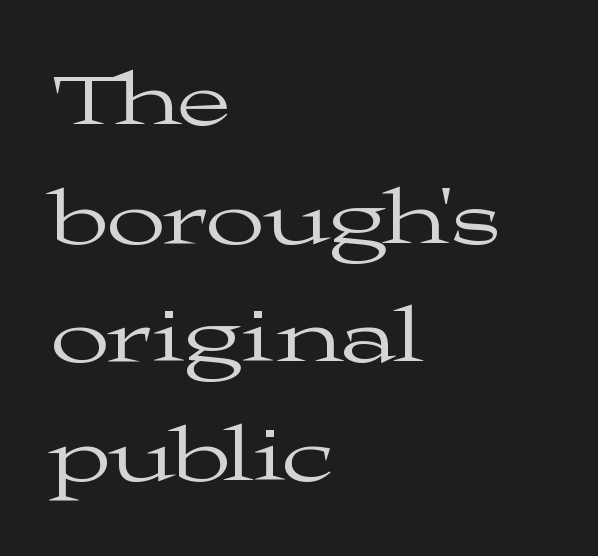
The image shows 77 px regular-weight, wide serif type, upright; set left-aligned, normal line spacing (1.54x), normal letter spacing, not underlined; medium stroke contrast and a medium x-height.
